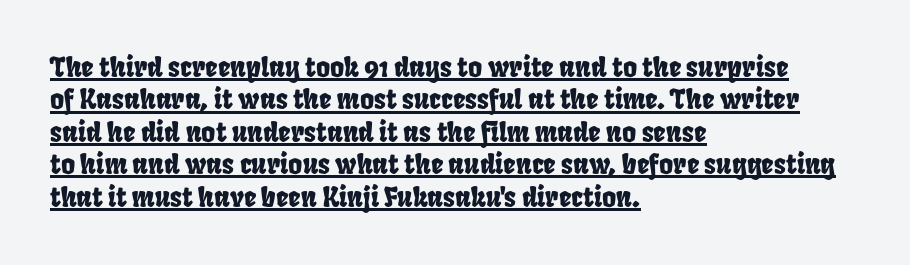
{"underline": "yes", "align": "left", "line_spacing_ratio": 1.2, "letter_spacing": "normal", "letter_spacing_em": 0.0, "glyph_px": 27}
